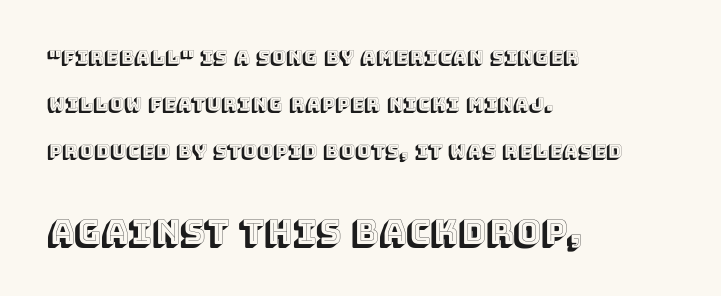
The image shows 33 px text type, upright; set left-aligned, loose line spacing (2.48x), normal letter spacing, not underlined; the second (bottom) block is 1.74x larger; a large x-height.
